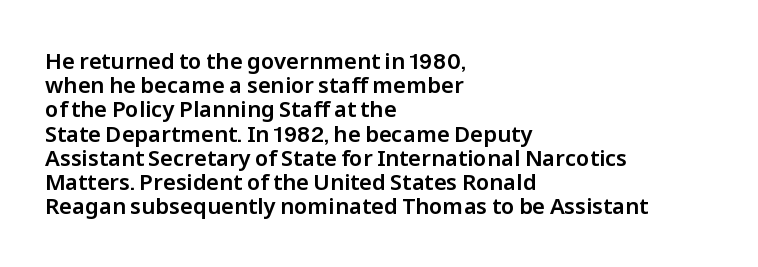
The typesetter chose a ragged-right arrangement here. Standard letterfit; no display-style spreading of the glyphs. Line spacing here is tight. Designer's note — italics off, roman on. Plain, unruled lines of type.
